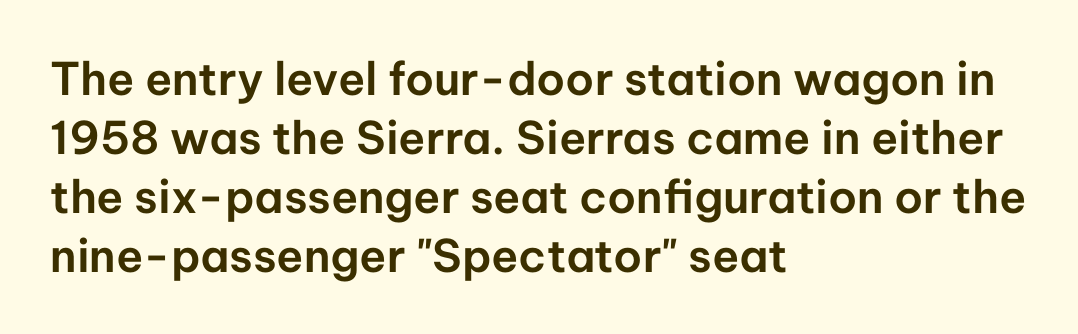
The lines sit at an ordinary, default distance from one another. Serif or sans? Sans — the stroke terminals are bare. Here the designer chose a conventional face with non-uniform glyph widths. Glyph-to-glyph distance matches everyday printed text.
